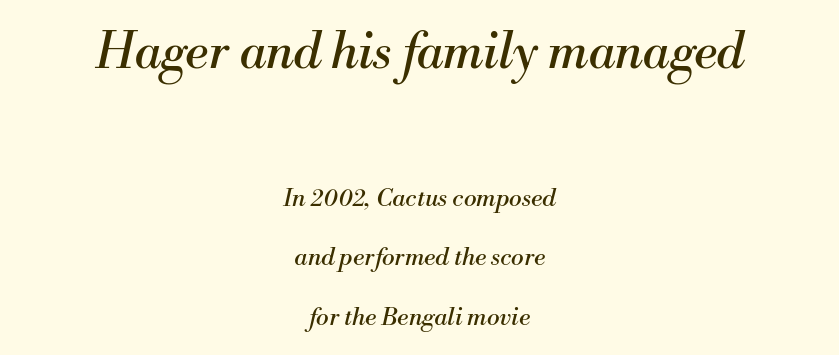
The image shows 49 px regular-weight serif type, italic (leaning right); set centered, loose line spacing (2.48x), normal letter spacing, not underlined; the first (top) block is 2.04x larger; medium stroke contrast and a small x-height.
